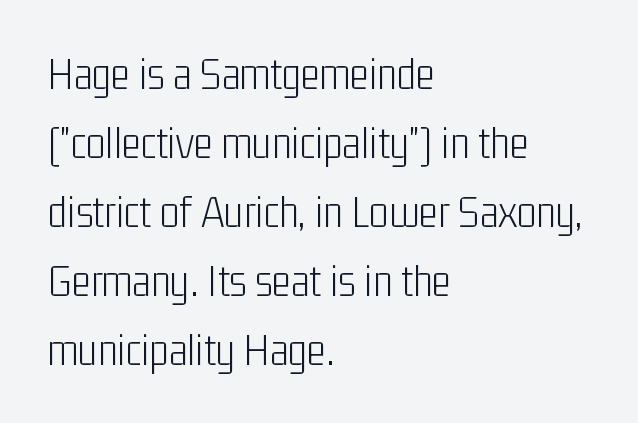
{"serif": "no", "italic": "no", "bold": "no", "weight": "light", "width": "condensed", "stroke_contrast": "low", "x_height": "medium", "monospaced": "no", "underline": "no", "align": "left", "line_spacing": "normal", "line_spacing_ratio": 1.5, "letter_spacing": "normal", "letter_spacing_em": 0.0, "glyph_px": 46}
